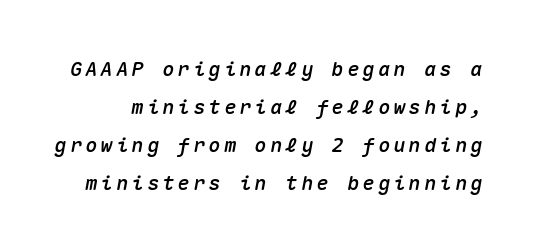
{"italic": "yes", "lean": "right", "slant_degrees": 10, "underline": "no", "line_spacing": "loose", "line_spacing_ratio": 1.9, "glyph_px": 20}
